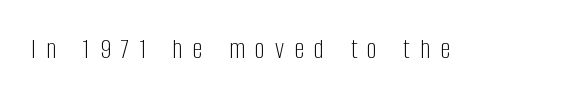
Q: Is the text bold? A: No.
Q: Is the text italic (slanted)? A: No, it is upright.
Q: Is the typeface a serif or a sans-serif typeface? A: Sans-serif.
Q: Is the text underlined? A: No.
Q: Is the spacing between letters normal or unusually wide? A: Unusually wide.
Q: Width (condensed, normal, or wide)? A: Condensed.
Q: Stroke contrast? A: Low.
Q: x-height? A: Large.
Q: Monospaced? A: No.
